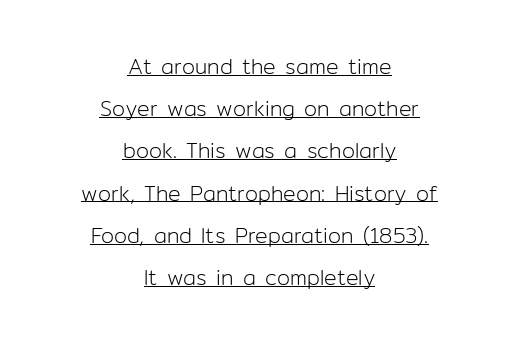
{"italic": "no", "bold": "no", "underline": "yes", "align": "center", "line_spacing": "loose", "line_spacing_ratio": 2.01, "letter_spacing": "normal", "letter_spacing_em": 0.0, "glyph_px": 21}
